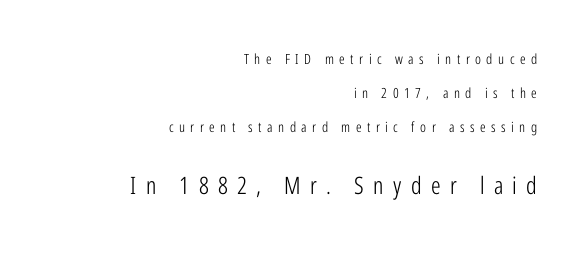
The image shows 24 px text type, upright; set right-aligned, loose line spacing (2.42x), unusually wide letter spacing (+0.39 em), not underlined; the second (bottom) block is 1.71x larger.
